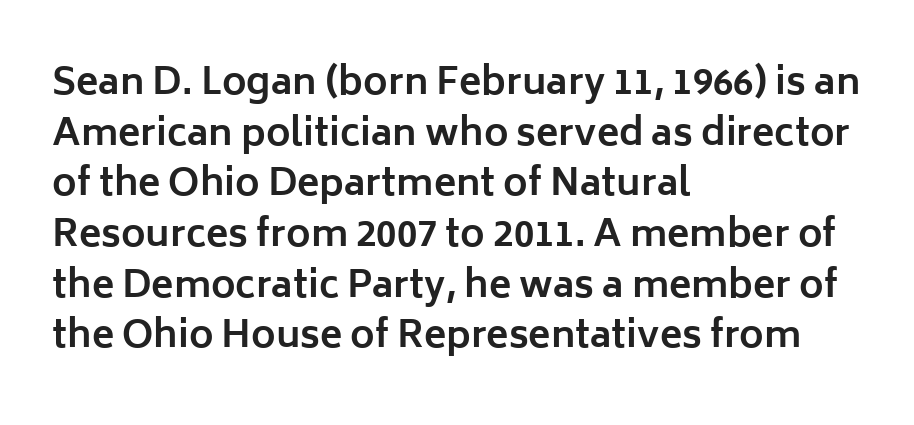
{"serif": "no", "italic": "no", "bold": "yes", "weight": "bold", "width": "normal", "stroke_contrast": "low", "x_height": "medium", "monospaced": "no", "underline": "no", "align": "left", "line_spacing": "normal", "line_spacing_ratio": 1.37, "letter_spacing": "normal", "letter_spacing_em": 0.0, "glyph_px": 37}
